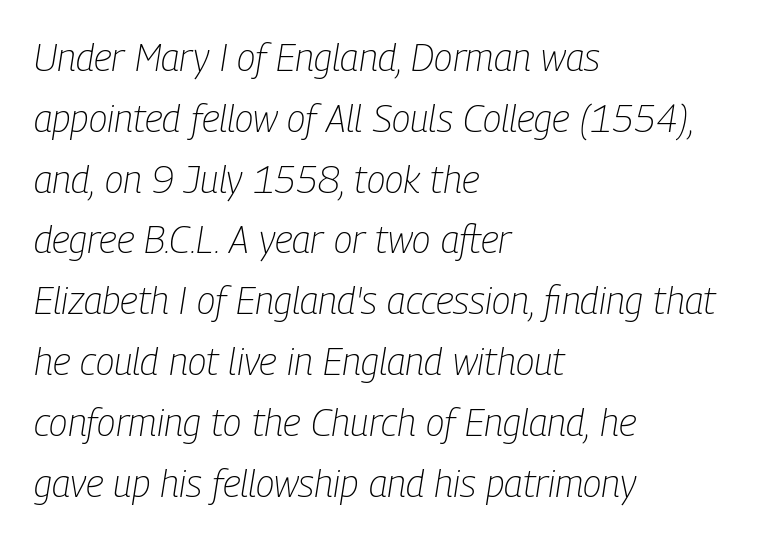
{"italic": "yes", "lean": "right", "slant_degrees": 9, "bold": "no", "weight": "light", "width": "condensed", "stroke_contrast": "low", "x_height": "medium", "monospaced": "no", "underline": "no", "align": "left", "line_spacing": "normal", "line_spacing_ratio": 1.6, "letter_spacing": "normal", "letter_spacing_em": 0.0, "glyph_px": 38}
